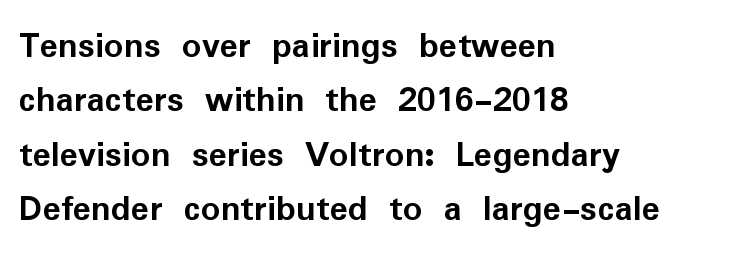
Reading down the column, the eye jumps a familiar distance to each next line. A classic flush-left, rag-right setting is used for this passage. Anything drawn beneath the words? Only blank space. Varying glyph widths throughout — classic text-font behaviour.
